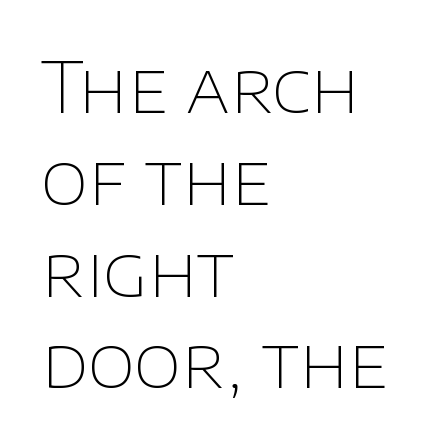
Q: Is the text bold? A: No.
Q: Is the text italic (slanted)? A: No, it is upright.
Q: Is the typeface a serif or a sans-serif typeface? A: Sans-serif.
Q: Is the text underlined? A: No.
Q: How is the paragraph aligned? A: Left-aligned.
Q: Is the spacing between letters normal or unusually wide? A: Normal.
Q: Is the spacing between lines tight, normal or loose? A: Normal.
Q: Width (condensed, normal, or wide)? A: Normal.
Q: Stroke contrast? A: Low.
Q: x-height? A: Large.
Q: Monospaced? A: No.
